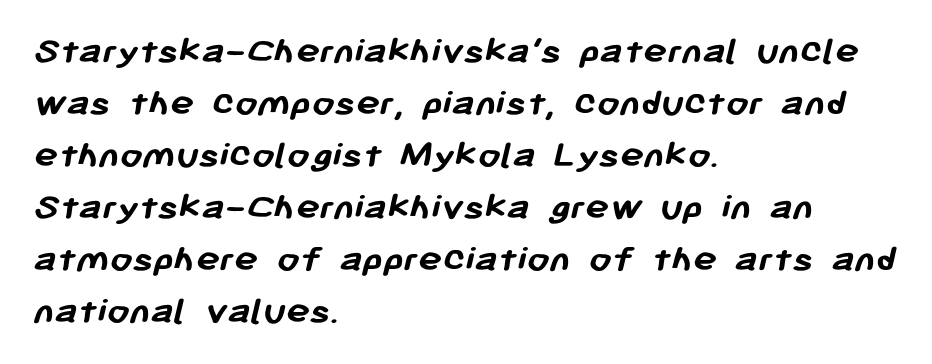
{"serif": "no", "bold": "yes", "weight": "semibold", "width": "normal", "stroke_contrast": "low", "x_height": "medium", "monospaced": "no", "underline": "no", "align": "left", "line_spacing": "normal", "line_spacing_ratio": 1.3, "letter_spacing": "normal", "letter_spacing_em": 0.0, "glyph_px": 40}
